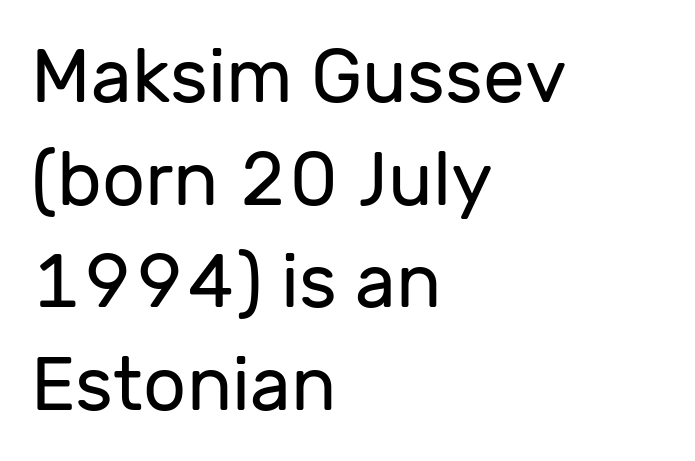
{"serif": "no", "italic": "no", "bold": "no", "weight": "regular", "width": "normal", "stroke_contrast": "low", "x_height": "medium", "monospaced": "no", "underline": "no", "align": "left", "line_spacing": "normal", "line_spacing_ratio": 1.37, "letter_spacing": "normal", "letter_spacing_em": 0.0, "glyph_px": 75}
